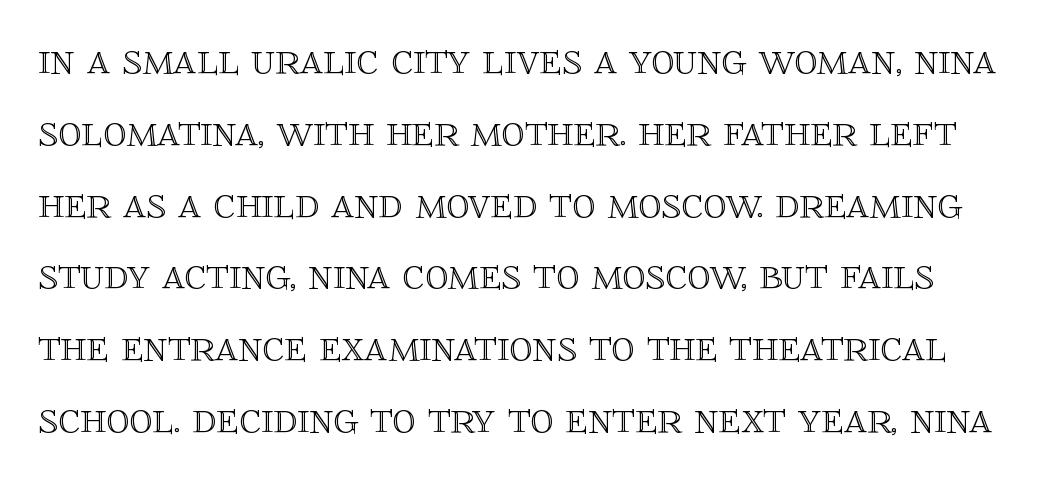
{"italic": "no", "width": "normal", "x_height": "large", "monospaced": "no", "underline": "no", "line_spacing": "normal", "line_spacing_ratio": 1.56, "letter_spacing": "normal", "letter_spacing_em": 0.0, "glyph_px": 46}
